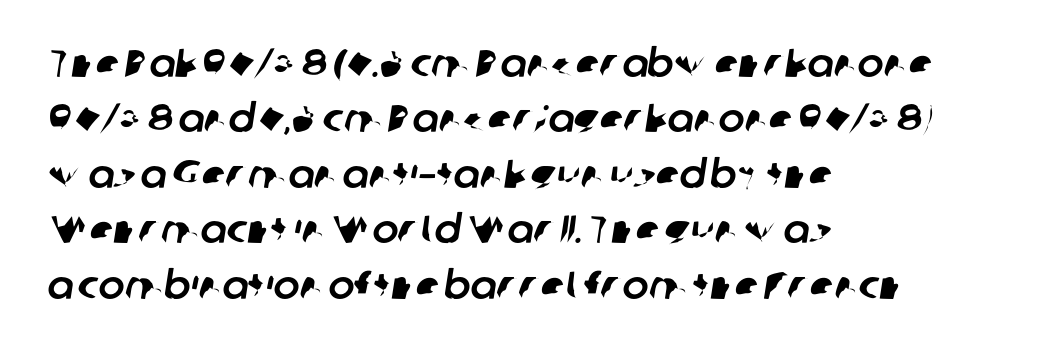
The image shows 39 px sans-serif type; set left-aligned, normal line spacing (1.42x), normal letter spacing, not underlined; low stroke contrast and a medium x-height.
